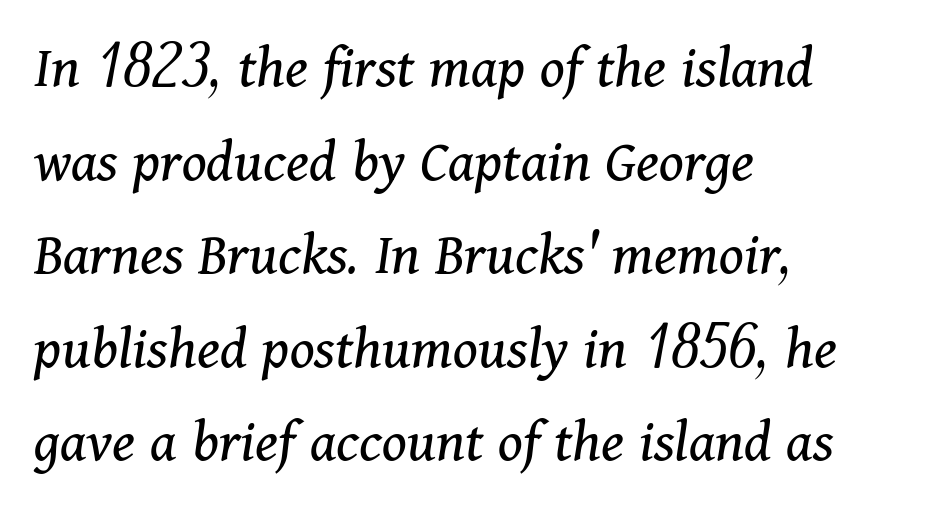
Q: Is the text bold? A: No.
Q: Is the text italic (slanted)? A: Yes, it leans right by about 11 degrees.
Q: Is the typeface a serif or a sans-serif typeface? A: Serif.
Q: Is the text underlined? A: No.
Q: How is the paragraph aligned? A: Left-aligned.
Q: Is the spacing between letters normal or unusually wide? A: Normal.
Q: Is the spacing between lines tight, normal or loose? A: Normal.
Q: Width (condensed, normal, or wide)? A: Normal.
Q: Stroke contrast? A: Medium.
Q: x-height? A: Medium.
Q: Monospaced? A: No.
